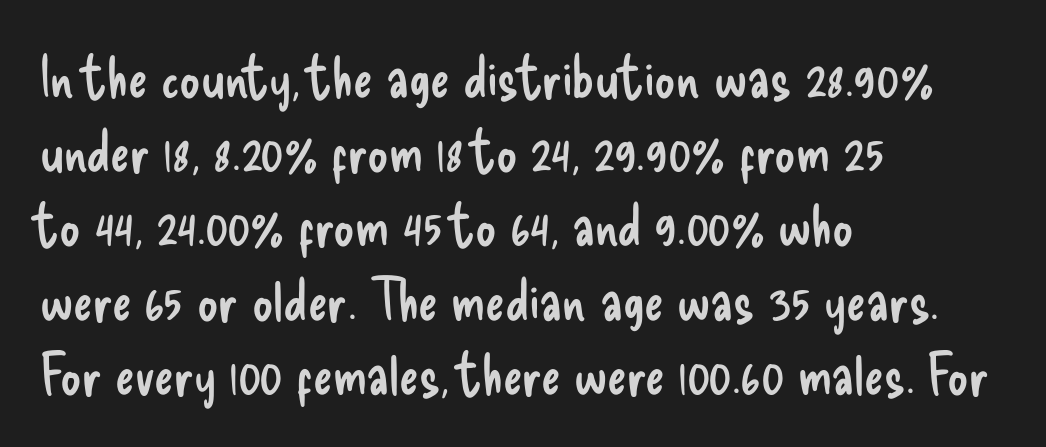
To sum up the face: it is a sans, with no serifs. Students, observe: this is what conventionally led text looks like. All the whitespace from short lines collects on the right. Proportional: the letters do not fall into vertical columns. Stroke mass is kept to a normal reading level or below.
